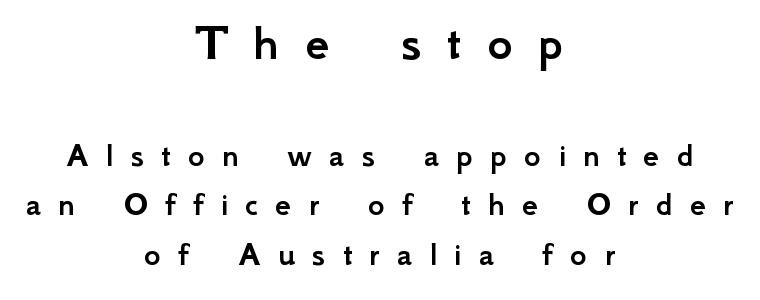
The image shows 54 px sans-serif type, upright; set centered, normal line spacing (1.38x), unusually wide letter spacing (+0.47 em), not underlined; the first (top) block is 1.5x larger; low stroke contrast and a small x-height.
